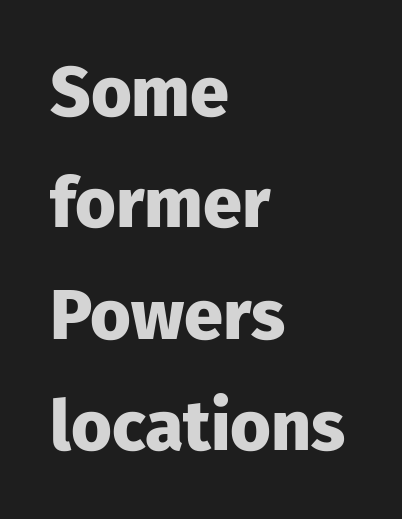
{"serif": "no", "italic": "no", "bold": "yes", "weight": "heavy", "width": "normal", "stroke_contrast": "low", "x_height": "medium", "monospaced": "no", "underline": "no", "align": "left", "line_spacing": "normal", "line_spacing_ratio": 1.59, "letter_spacing": "normal", "letter_spacing_em": 0.0, "glyph_px": 70}
